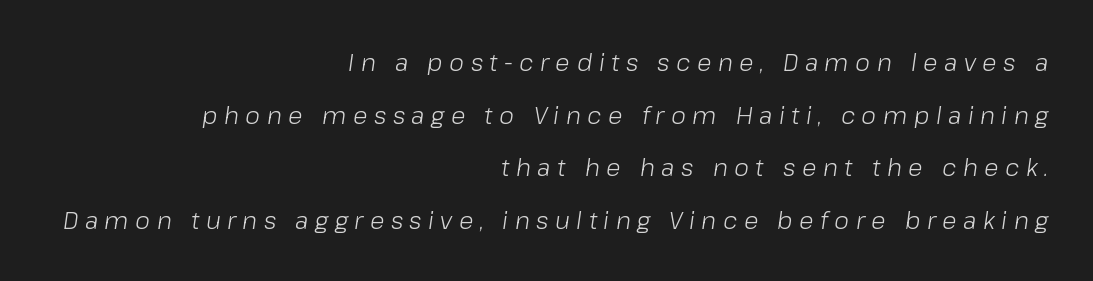
Q: Is the text bold? A: No.
Q: Is the text italic (slanted)? A: Yes, it leans right by about 8 degrees.
Q: Is the text underlined? A: No.
Q: How is the paragraph aligned? A: Right-aligned.
Q: Is the spacing between letters normal or unusually wide? A: Unusually wide.
Q: Is the spacing between lines tight, normal or loose? A: Loose.
